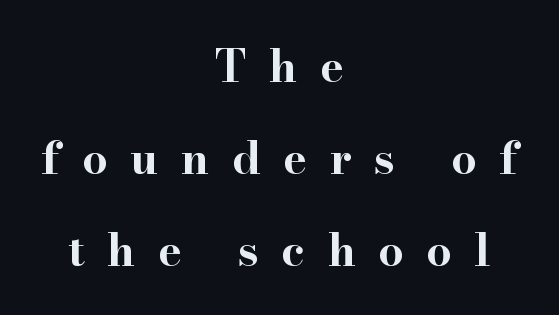
{"serif": "yes", "italic": "no", "bold": "yes", "weight": "bold", "width": "wide", "stroke_contrast": "high", "x_height": "small", "monospaced": "no", "underline": "no", "align": "center", "line_spacing": "loose", "line_spacing_ratio": 2.04, "letter_spacing": "wide", "letter_spacing_em": 0.5, "glyph_px": 45}
